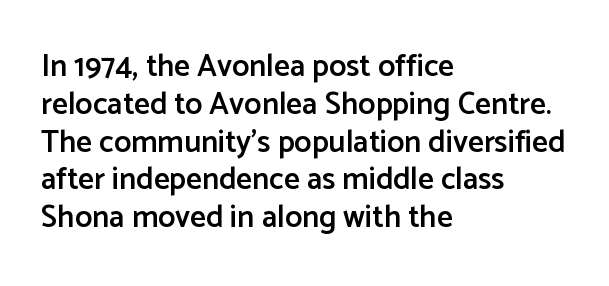
Rendered with straight, roman letterforms. This sample has the flowing, uneven cadence of proportional lettering. Note: no serifs on the glyphs. The rendering uses a semibold face; strokes are thickened but not to full bold. You could call the tracking neutral — neither tight nor loose.
